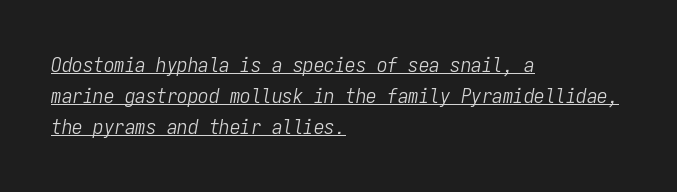
The image shows 21 px text type, italic (leaning right); set left-aligned, normal line spacing (1.48x), normal letter spacing, underlined.
